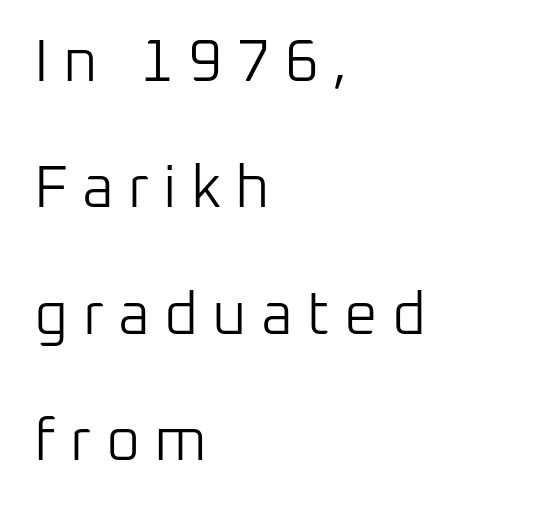
{"serif": "no", "italic": "no", "bold": "no", "weight": "light", "width": "normal", "stroke_contrast": "low", "x_height": "medium", "monospaced": "no", "underline": "no", "align": "left", "line_spacing": "loose", "line_spacing_ratio": 2.14, "letter_spacing": "wide", "letter_spacing_em": 0.24, "glyph_px": 59}
